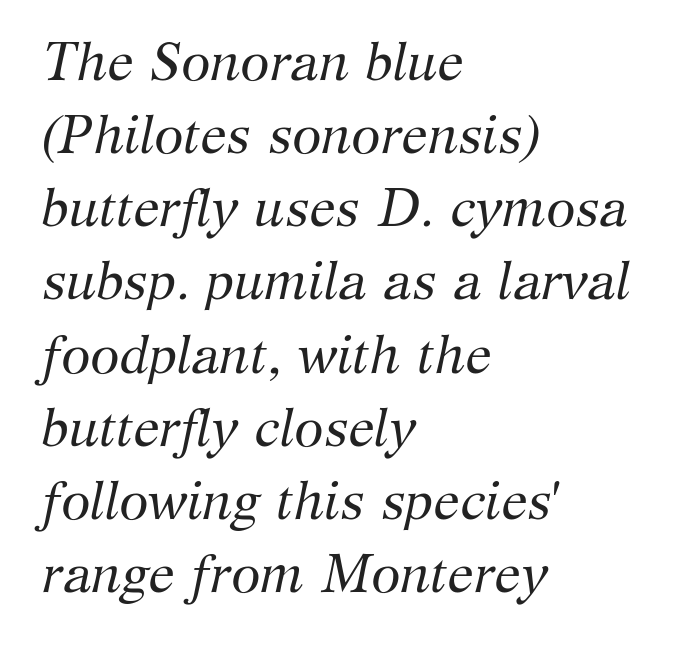
Q: Is the text bold? A: No.
Q: Is the text italic (slanted)? A: Yes, it leans right by about 12 degrees.
Q: Is the typeface a serif or a sans-serif typeface? A: Serif.
Q: Is the text underlined? A: No.
Q: How is the paragraph aligned? A: Left-aligned.
Q: Is the spacing between letters normal or unusually wide? A: Normal.
Q: Is the spacing between lines tight, normal or loose? A: Normal.
Q: Width (condensed, normal, or wide)? A: Normal.
Q: Stroke contrast? A: Medium.
Q: x-height? A: Medium.
Q: Monospaced? A: No.
